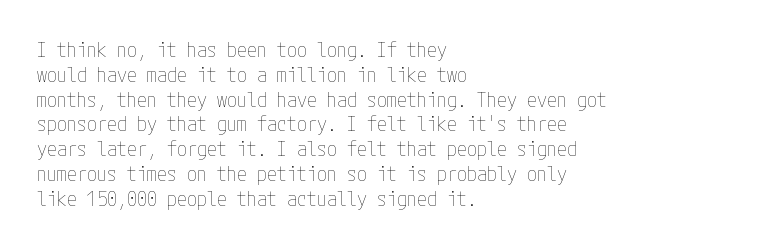
Q: Is the text bold? A: No.
Q: Is the text italic (slanted)? A: No, it is upright.
Q: Is the text underlined? A: No.
Q: How is the paragraph aligned? A: Left-aligned.
Q: Is the spacing between letters normal or unusually wide? A: Normal.
